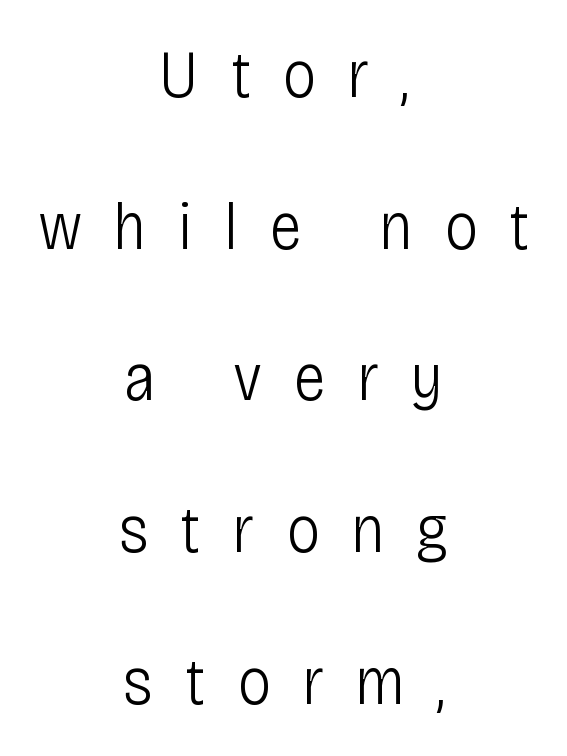
Q: Is the text bold? A: No.
Q: Is the text italic (slanted)? A: No, it is upright.
Q: Is the typeface a serif or a sans-serif typeface? A: Sans-serif.
Q: Is the text underlined? A: No.
Q: How is the paragraph aligned? A: Centered.
Q: Is the spacing between letters normal or unusually wide? A: Unusually wide.
Q: Is the spacing between lines tight, normal or loose? A: Loose.
Q: Width (condensed, normal, or wide)? A: Condensed.
Q: Stroke contrast? A: Low.
Q: x-height? A: Large.
Q: Monospaced? A: No.
